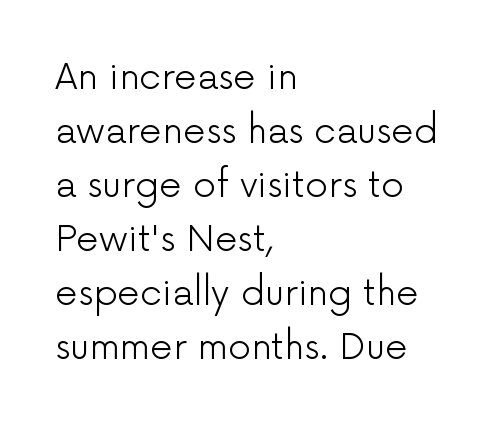
The image shows 36 px light sans-serif type, upright; set left-aligned, normal line spacing (1.5x), normal letter spacing, not underlined; low stroke contrast and a medium x-height.
